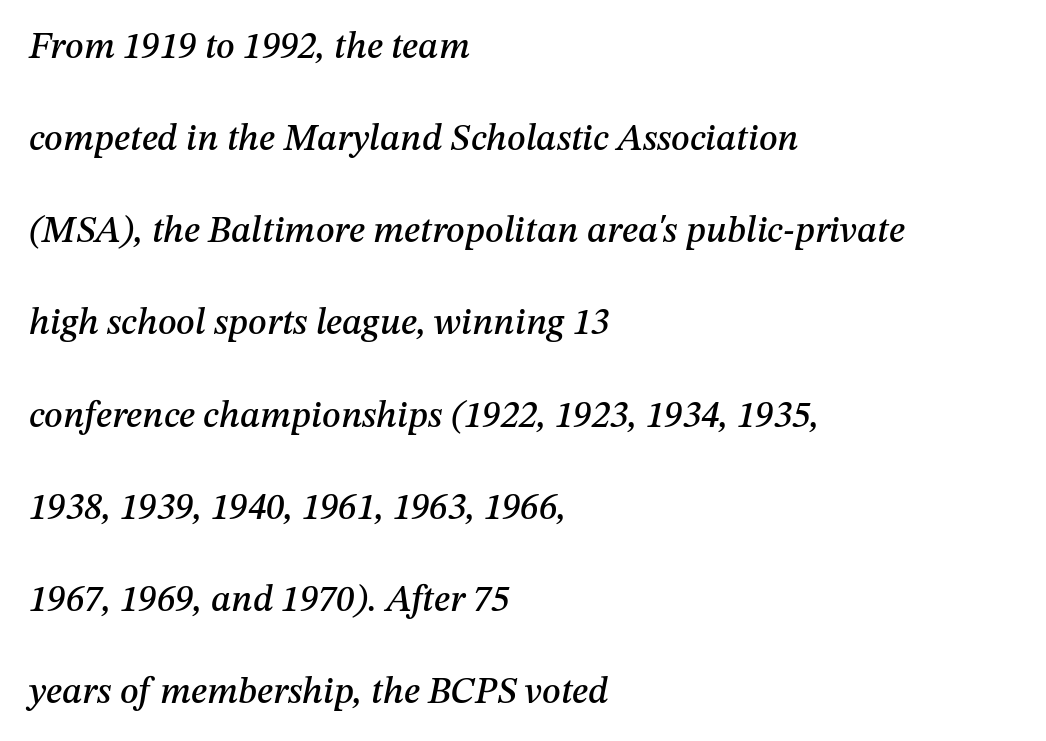
The image shows 37 px text type, italic (leaning right); set left-aligned, loose line spacing (2.49x), normal letter spacing, not underlined; medium stroke contrast and a medium x-height.
